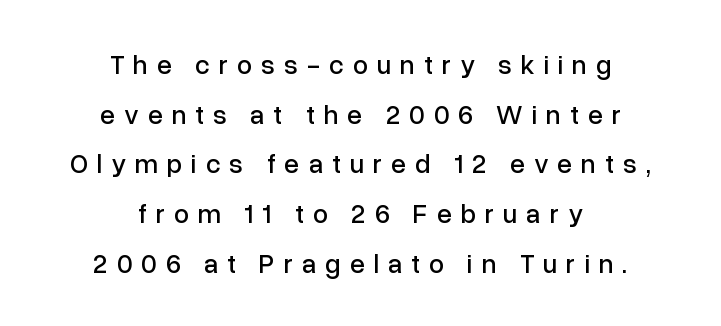
{"italic": "no", "underline": "no", "align": "center", "line_spacing_ratio": 1.84, "letter_spacing": "wide", "letter_spacing_em": 0.33, "glyph_px": 27}
